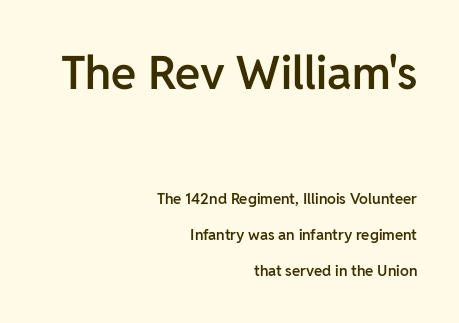
Q: Is the text bold? A: Semi-bold.
Q: Is the text italic (slanted)? A: No, it is upright.
Q: Is the typeface a serif or a sans-serif typeface? A: Sans-serif.
Q: Is the text underlined? A: No.
Q: How is the paragraph aligned? A: Right-aligned.
Q: Is the spacing between letters normal or unusually wide? A: Normal.
Q: Is the spacing between lines tight, normal or loose? A: Loose.
Q: Which block of text is set in a larger size, the first (top) or the second (bottom)? A: The first (top) one.
Q: Width (condensed, normal, or wide)? A: Normal.
Q: Stroke contrast? A: Low.
Q: x-height? A: Medium.
Q: Monospaced? A: No.
